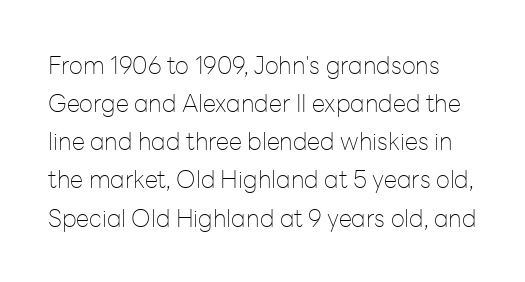
{"italic": "no", "bold": "no", "underline": "no", "line_spacing": "normal", "line_spacing_ratio": 1.59, "letter_spacing": "normal", "letter_spacing_em": 0.0, "glyph_px": 24}
